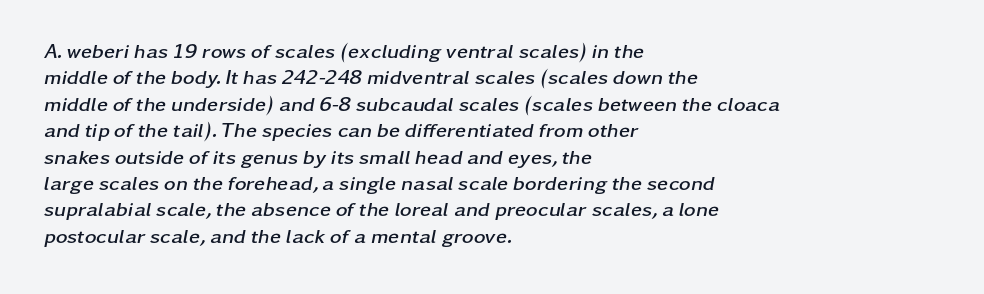
The image shows 20 px bold type, italic (leaning right); set left-aligned, normal line spacing (1.32x), normal letter spacing, not underlined.
